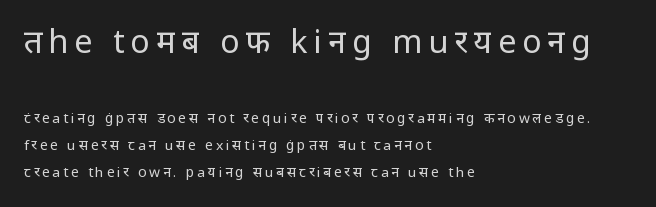
The image shows 32 px regular-weight sans-serif type, upright; set left-aligned, loose line spacing (1.9x), not underlined; the first (top) block is 2.29x larger; low stroke contrast and a medium x-height.
